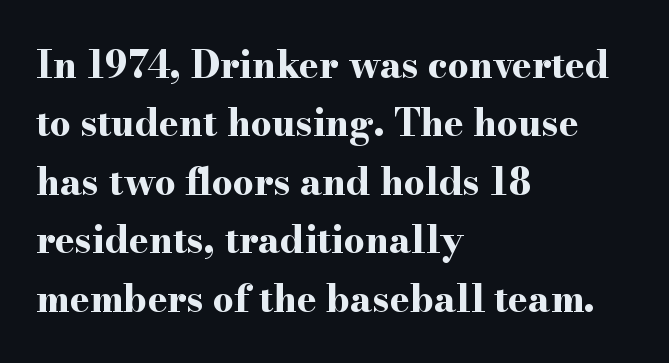
The image shows 37 px bold, wide serif type, upright; set left-aligned, normal line spacing (1.58x), normal letter spacing, not underlined; high stroke contrast and a small x-height.
